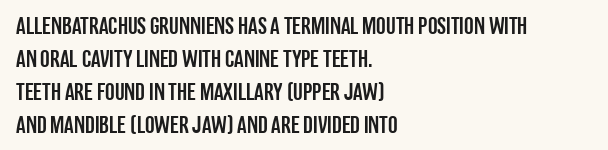
The type sits square on the baseline with zero lean. Students, observe: this is what conventionally led text looks like. Notice how the passage keeps a crisp vertical edge on the left only. Lines of text with bare space underneath.
